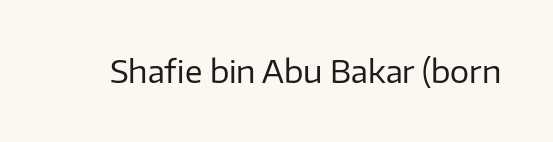
Nope, not italic — everything's standing straight. No letter is thick-stroked: the sample isn't bold. Plain, unruled lines of type. I'd call this a sans setting — the letters go barefoot. Here the designer chose a conventional face with non-uniform glyph widths. The tracking reads as untouched default to a designer's eye.
